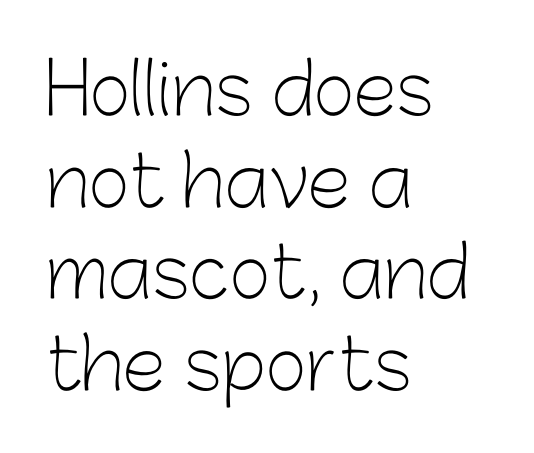
{"serif": "no", "italic": "no", "bold": "no", "weight": "light", "width": "normal", "stroke_contrast": "low", "x_height": "medium", "monospaced": "no", "underline": "no", "align": "left", "line_spacing": "normal", "line_spacing_ratio": 1.29, "letter_spacing": "normal", "letter_spacing_em": 0.0, "glyph_px": 71}
